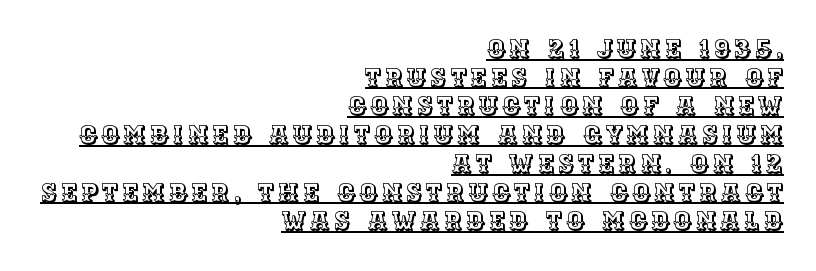
Q: Is the text italic (slanted)? A: No, it is upright.
Q: Is the text underlined? A: Yes.
Q: How is the paragraph aligned? A: Right-aligned.
Q: Is the spacing between lines tight, normal or loose? A: Tight.
